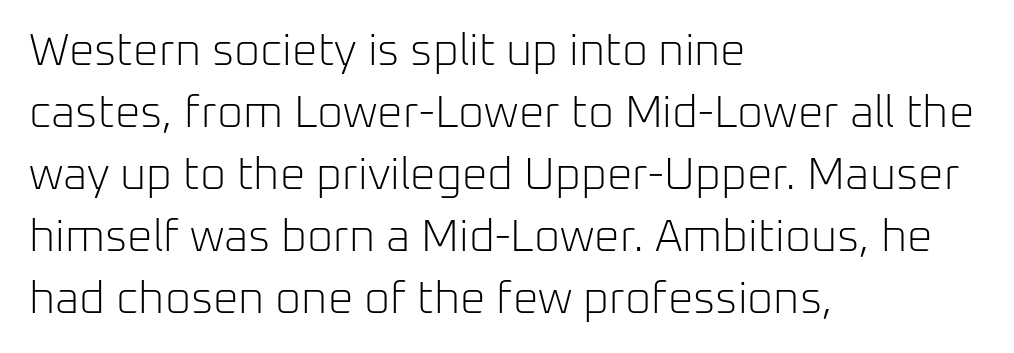
The image shows 45 px light sans-serif type, upright; set left-aligned, normal line spacing (1.38x), normal letter spacing, not underlined; low stroke contrast and a medium x-height.
